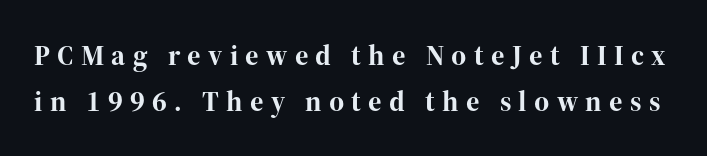
The image shows 29 px bold serif type, upright; set normal line spacing (1.6x), unusually wide letter spacing (+0.25 em), not underlined; high stroke contrast and a medium x-height.
